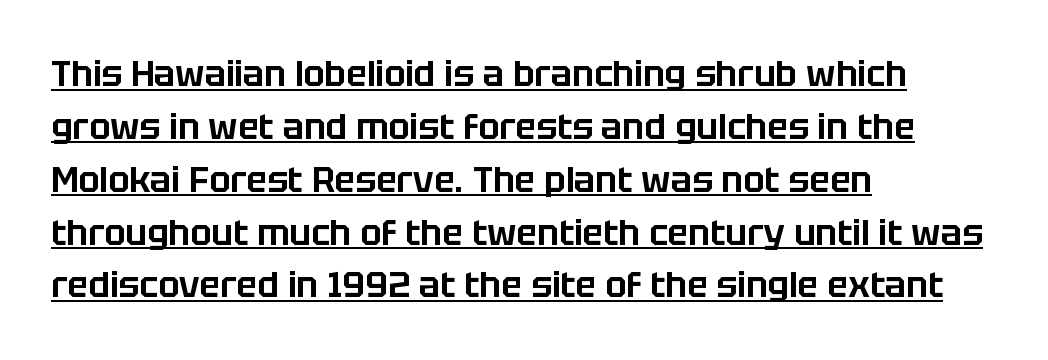
Q: Is the text italic (slanted)? A: No, it is upright.
Q: Is the typeface a serif or a sans-serif typeface? A: Sans-serif.
Q: Is the text underlined? A: Yes.
Q: How is the paragraph aligned? A: Left-aligned.
Q: Is the spacing between letters normal or unusually wide? A: Normal.
Q: Is the spacing between lines tight, normal or loose? A: Normal.
Q: Width (condensed, normal, or wide)? A: Normal.
Q: Stroke contrast? A: Low.
Q: x-height? A: Large.
Q: Monospaced? A: No.
